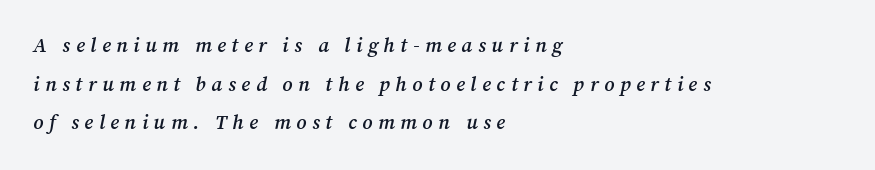
{"italic": "yes", "lean": "right", "slant_degrees": 12, "bold": "semi", "underline": "no", "align": "left", "line_spacing": "loose", "line_spacing_ratio": 1.93, "letter_spacing": "wide", "letter_spacing_em": 0.28, "glyph_px": 20}
